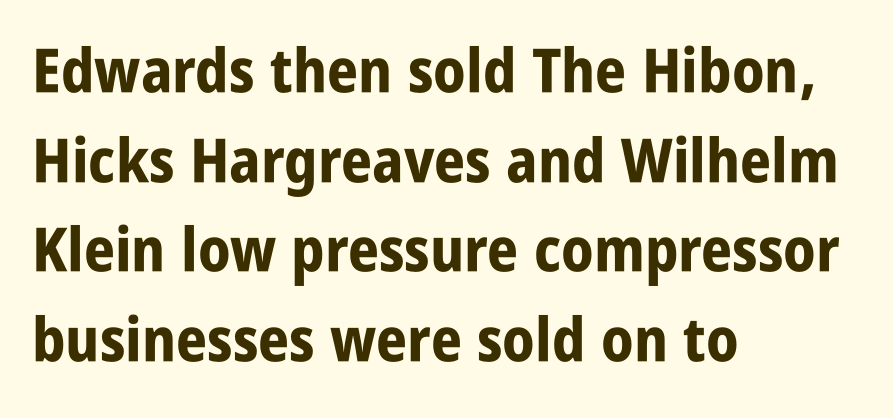
The image shows 61 px bold, condensed sans-serif type, upright; set left-aligned, normal line spacing (1.47x), normal letter spacing, not underlined; low stroke contrast and a large x-height.
